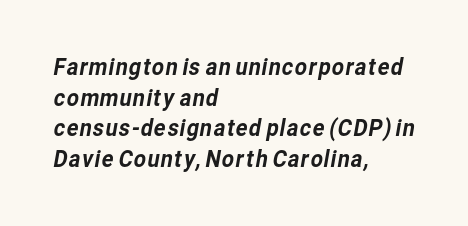
{"underline": "no", "align": "left", "line_spacing": "normal", "line_spacing_ratio": 1.28, "letter_spacing": "normal", "letter_spacing_em": 0.0, "glyph_px": 24}
